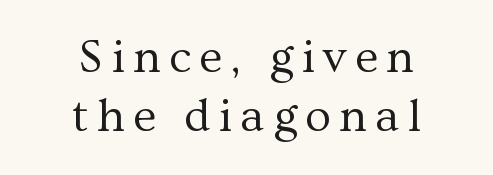
Q: Is the text bold? A: No.
Q: Is the text italic (slanted)? A: No, it is upright.
Q: Is the typeface a serif or a sans-serif typeface? A: Serif.
Q: Is the text underlined? A: No.
Q: How is the paragraph aligned? A: Centered.
Q: Width (condensed, normal, or wide)? A: Normal.
Q: Stroke contrast? A: Medium.
Q: x-height? A: Medium.
Q: Monospaced? A: No.
